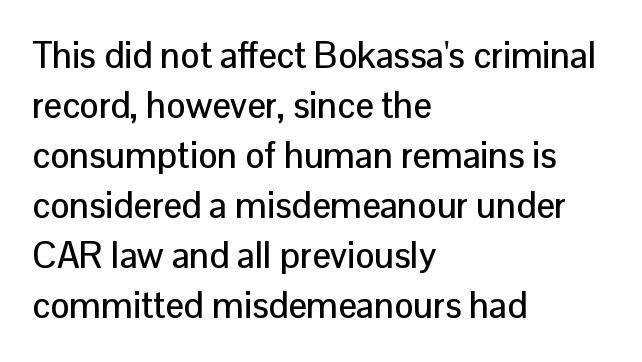
{"serif": "no", "italic": "no", "width": "normal", "stroke_contrast": "low", "x_height": "medium", "monospaced": "no", "underline": "no", "align": "left", "line_spacing": "normal", "line_spacing_ratio": 1.39, "letter_spacing": "normal", "letter_spacing_em": 0.0, "glyph_px": 36}
